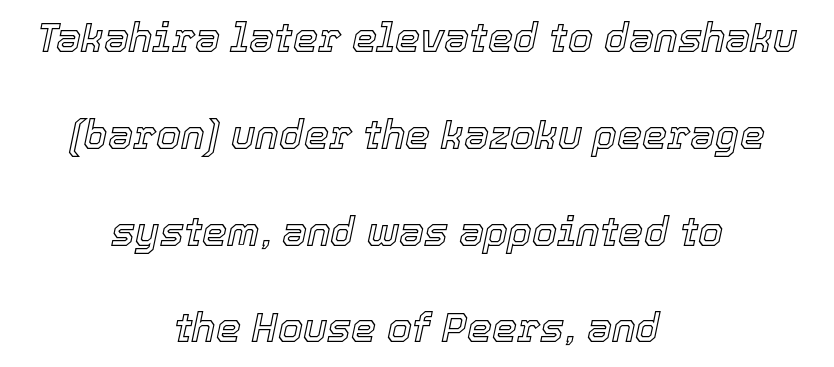
The face used here is rendered with its standard letterfit. Which margin do the lines hug? Neither — every line sits in the middle. The passage shown leans; its letterforms are oblique. What's the leading like? Stretched, with rows far apart.
